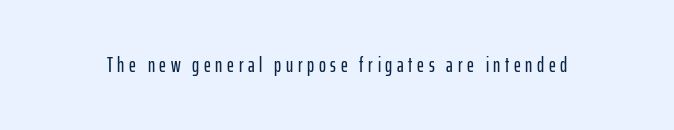
The image shows 21 px text type, upright; set unusually wide letter spacing (+0.22 em), not underlined.
